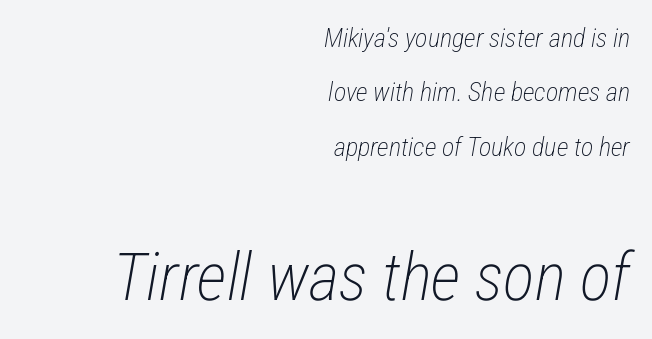
The image shows 66 px light, condensed type, italic (leaning right); set right-aligned, loose line spacing (2.09x), normal letter spacing, not underlined; the second (bottom) block is 2.54x larger; low stroke contrast and a medium x-height.
